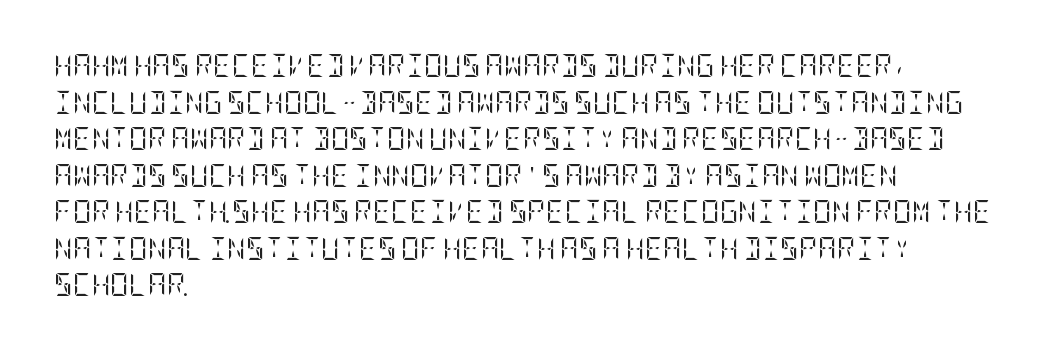
{"italic": "no", "bold": "no", "underline": "no", "align": "left", "line_spacing": "normal", "line_spacing_ratio": 1.59, "letter_spacing": "normal", "letter_spacing_em": 0.0, "glyph_px": 23}
